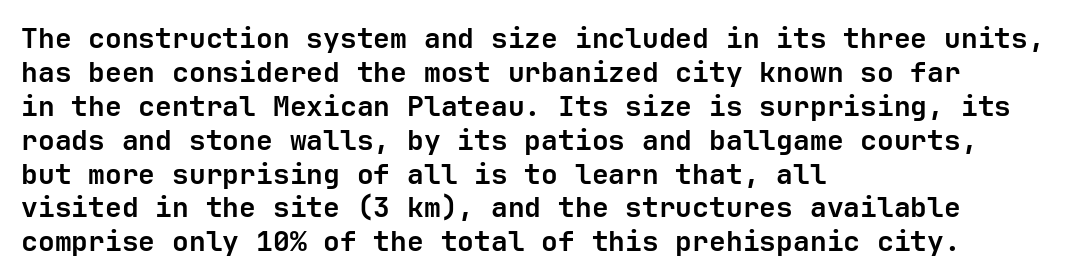
The image shows 28 px semibold sans-serif type, upright; set left-aligned, line spacing 1.21x, normal letter spacing, not underlined; low stroke contrast and a medium x-height.
